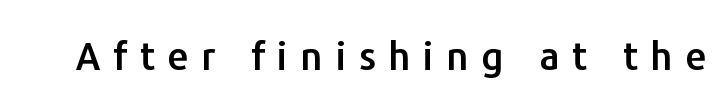
These lines are rendered in a variable-pitch font. Letter spacing: wide. Ascenders rise straight up at ninety degrees. Type without underlining. A sans-serif font was chosen for this passage.
